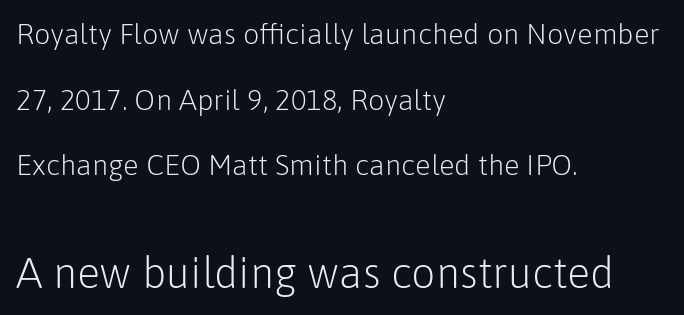
Note the varied advance widths — an 'i' is clearly narrower than an 'm'. Leftover space on each line is placed entirely after the last word. Unmarked baselines from the first word to the last. No chunkiness to these letters — they're not bold.
